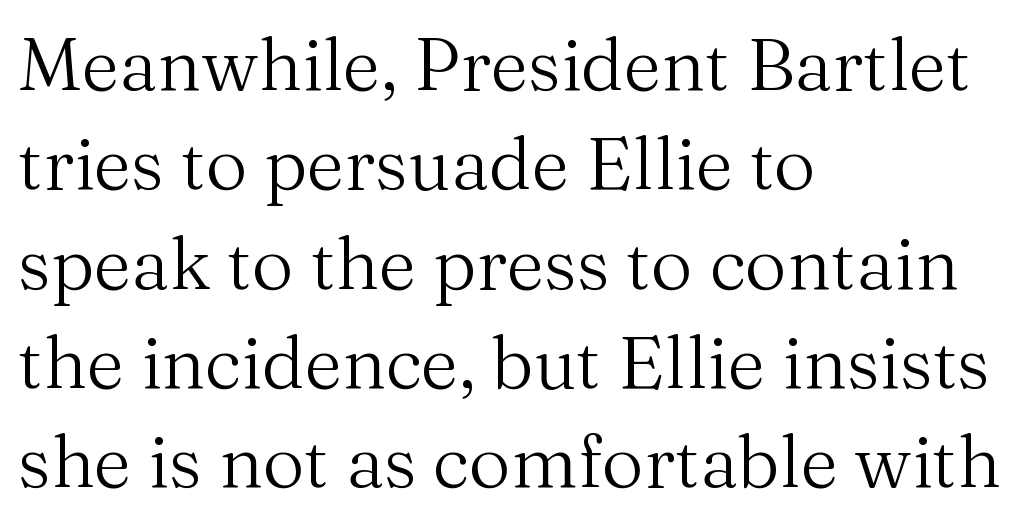
The image shows 73 px regular-weight serif type, upright; set left-aligned, normal line spacing (1.36x), normal letter spacing, not underlined; medium stroke contrast and a medium x-height.
